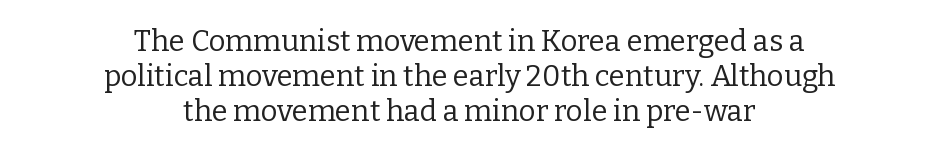
Is this a heavy cut? Hardly; it is regular or lighter. You can tell from the footed stems that serif type was used. The specimen reads as upright at a glance. The type is set solid horizontally, with unmodified tracking. Layout note: lines centered. A typesetter would call this proportional, since set widths differ per character.
